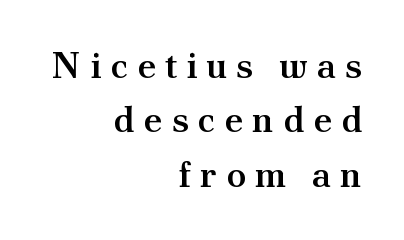
{"serif": "yes", "italic": "no", "bold": "semi", "weight": "semibold", "width": "normal", "stroke_contrast": "medium", "x_height": "small", "monospaced": "no", "underline": "no", "align": "right", "line_spacing": "normal", "line_spacing_ratio": 1.51, "letter_spacing": "wide", "letter_spacing_em": 0.25, "glyph_px": 36}
